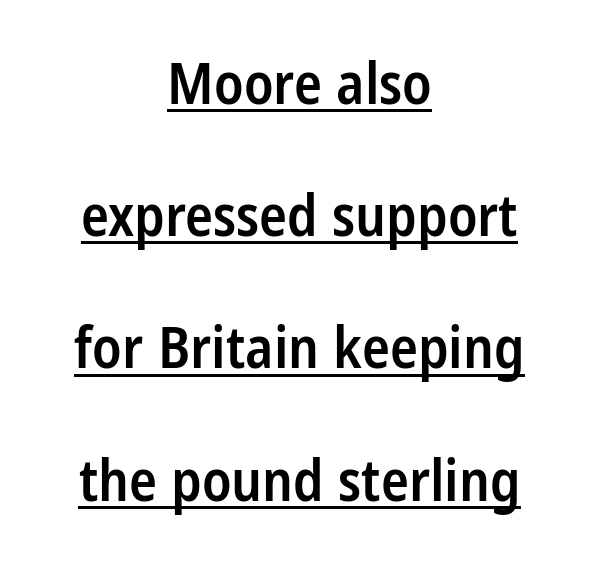
The image shows 58 px semibold, condensed sans-serif type, upright; set centered, loose line spacing (2.28x), normal letter spacing, underlined; low stroke contrast and a medium x-height.
